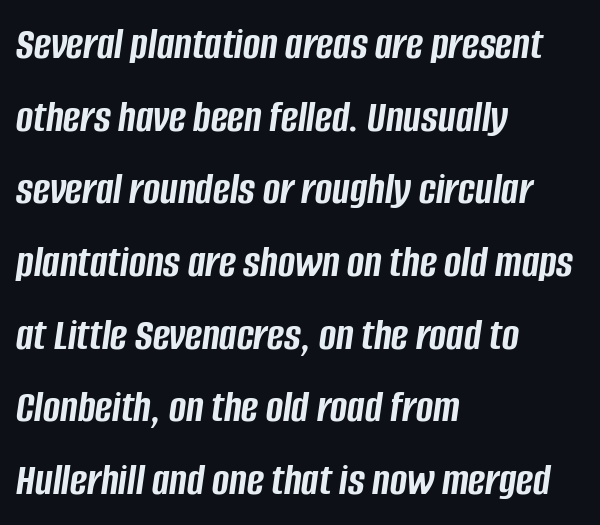
Spacing verdict: proportional, widths tailored to each character. The lines sit at an ordinary, default distance from one another. Nothing unusual about the tracking: characters are spaced as the font intends. The space beneath each line is pristine and unruled.
